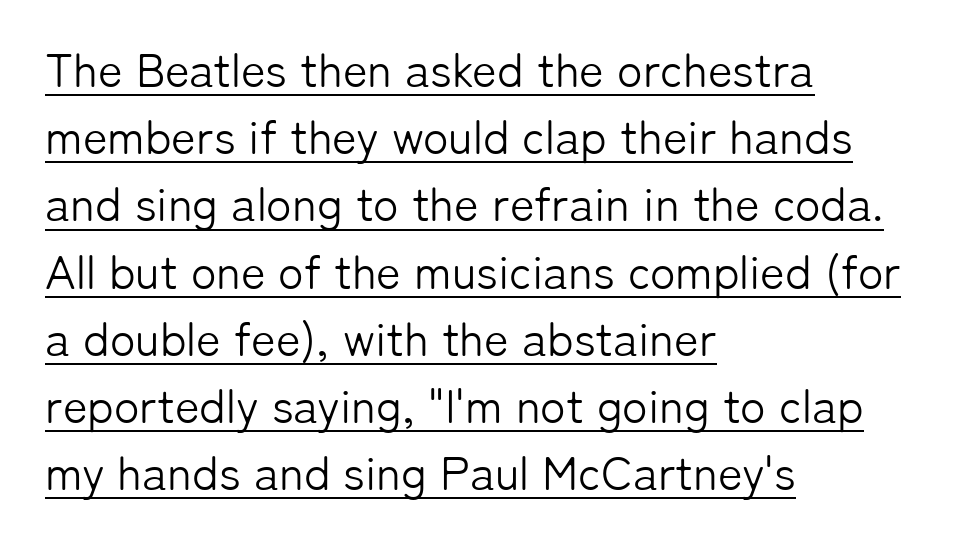
Q: Is the text bold? A: No.
Q: Is the text italic (slanted)? A: No, it is upright.
Q: Is the typeface a serif or a sans-serif typeface? A: Sans-serif.
Q: Is the text underlined? A: Yes.
Q: How is the paragraph aligned? A: Left-aligned.
Q: Is the spacing between letters normal or unusually wide? A: Normal.
Q: Is the spacing between lines tight, normal or loose? A: Normal.
Q: Width (condensed, normal, or wide)? A: Normal.
Q: Stroke contrast? A: Low.
Q: x-height? A: Medium.
Q: Monospaced? A: No.
